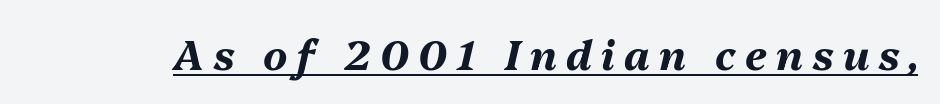
{"italic": "yes", "lean": "right", "slant_degrees": 13, "bold": "yes", "weight": "bold", "width": "normal", "stroke_contrast": "medium", "x_height": "medium", "monospaced": "no", "underline": "yes", "letter_spacing": "wide", "letter_spacing_em": 0.23, "glyph_px": 41}
